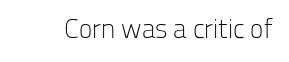
The image shows 27 px text type, upright; set normal letter spacing, not underlined.
